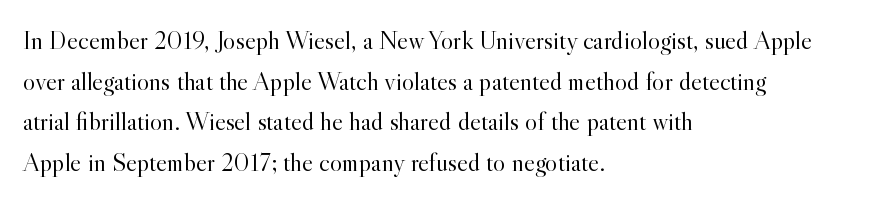
The image shows 26 px text type, upright; set left-aligned, normal line spacing (1.56x), normal letter spacing, not underlined.
